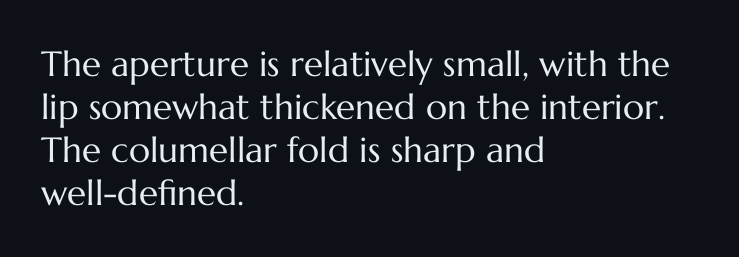
Q: Is the text bold? A: No.
Q: Is the text italic (slanted)? A: No, it is upright.
Q: Is the text underlined? A: No.
Q: How is the paragraph aligned? A: Left-aligned.
Q: Is the spacing between letters normal or unusually wide? A: Normal.
Q: Width (condensed, normal, or wide)? A: Normal.
Q: Stroke contrast? A: Medium.
Q: x-height? A: Medium.
Q: Monospaced? A: No.
